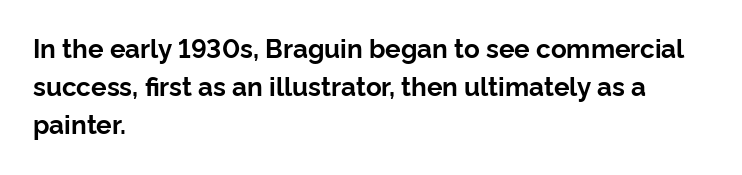
{"italic": "no", "bold": "yes", "underline": "no", "align": "left", "line_spacing": "normal", "line_spacing_ratio": 1.47, "letter_spacing": "normal", "letter_spacing_em": 0.0, "glyph_px": 26}
